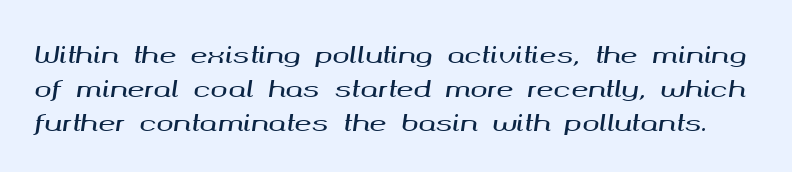
Notice how the stems are inclined rather than vertical — that's the hallmark of italics. Nobody drew a line under any word here. There is no visible air inserted between adjacent glyphs. This sample keeps an unexceptional amount of space between lines.
